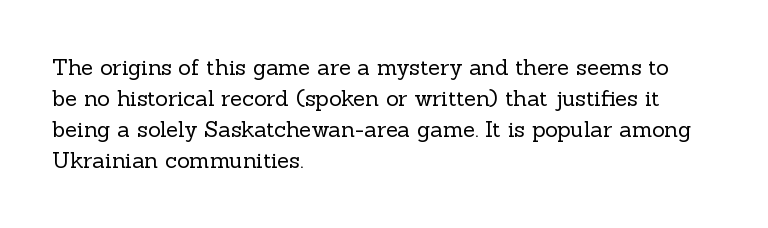
{"italic": "no", "bold": "no", "underline": "no", "align": "left", "line_spacing": "normal", "line_spacing_ratio": 1.41, "letter_spacing": "normal", "letter_spacing_em": 0.0, "glyph_px": 22}
